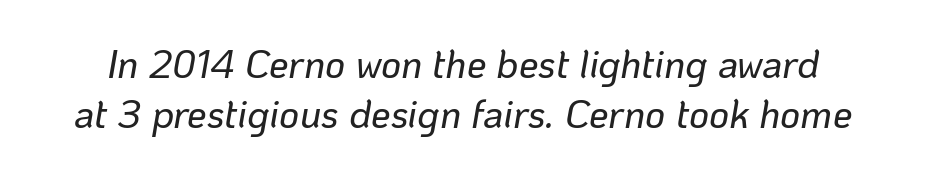
The image shows 39 px text type, italic (leaning right); set normal line spacing (1.27x), normal letter spacing, not underlined; low stroke contrast and a medium x-height.
